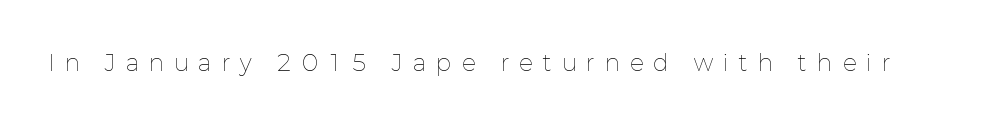
The image shows 22 px text type, upright; set unusually wide letter spacing (+0.47 em), not underlined.
